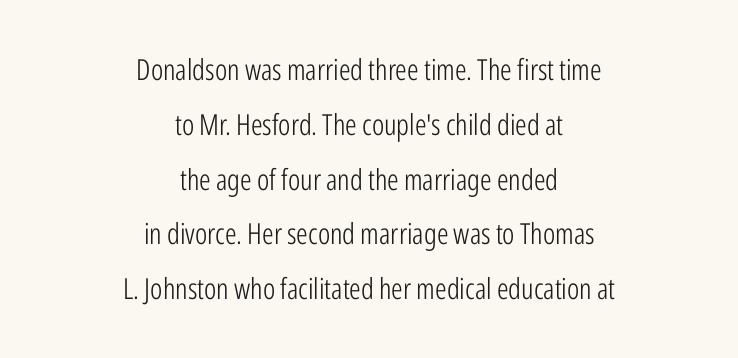
The image shows 29 px light, condensed sans-serif type, upright; set centered, line spacing 1.89x, normal letter spacing, not underlined; low stroke contrast and a medium x-height.
